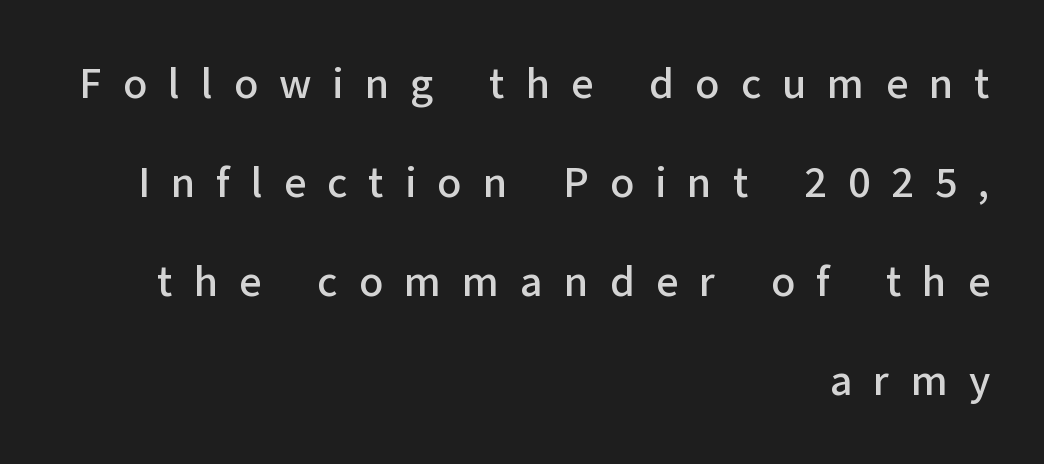
Q: Is the text italic (slanted)? A: No, it is upright.
Q: Is the typeface a serif or a sans-serif typeface? A: Sans-serif.
Q: Is the text underlined? A: No.
Q: How is the paragraph aligned? A: Right-aligned.
Q: Is the spacing between letters normal or unusually wide? A: Unusually wide.
Q: Is the spacing between lines tight, normal or loose? A: Loose.
Q: Width (condensed, normal, or wide)? A: Normal.
Q: Stroke contrast? A: Low.
Q: x-height? A: Medium.
Q: Monospaced? A: No.
